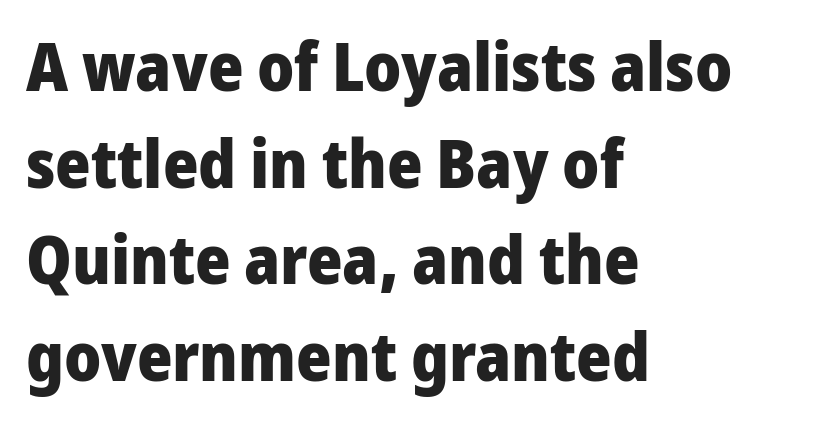
Varying glyph widths throughout — classic text-font behaviour. The letterforms sit shoulder to shoulder at normal distance. Designer's note — italics off, roman on. If you drew a ruler down the left edge, every line would touch it. The strokes are fattened all the way to bold. A sans-serif font was chosen for this passage.
